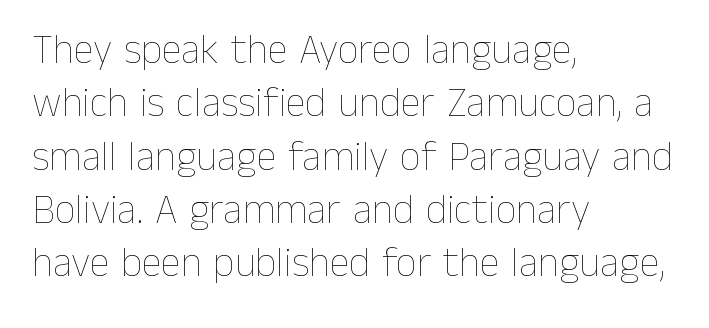
The image shows 41 px thin type, upright; set left-aligned, normal line spacing (1.3x), normal letter spacing, not underlined; low stroke contrast and a medium x-height.
